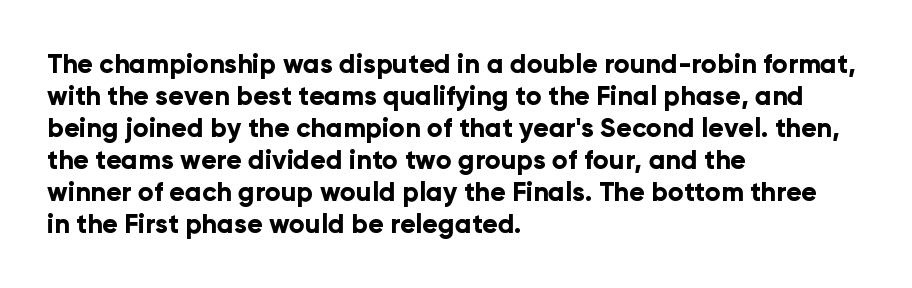
Q: Is the text bold? A: Yes.
Q: Is the text italic (slanted)? A: No, it is upright.
Q: Is the text underlined? A: No.
Q: How is the paragraph aligned? A: Left-aligned.
Q: Is the spacing between letters normal or unusually wide? A: Normal.
